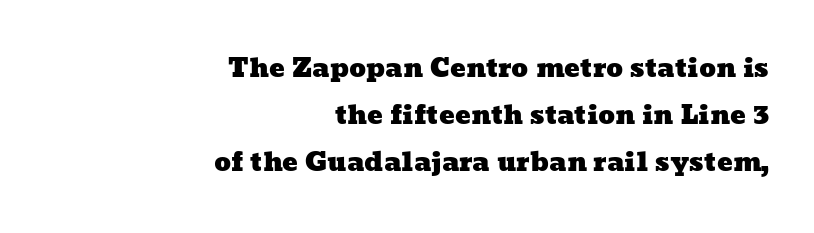
In terms of letterspacing, this is plain default setting. This rendering features lettering with no underline. Each line ends at the same right margin while the left side varies.
